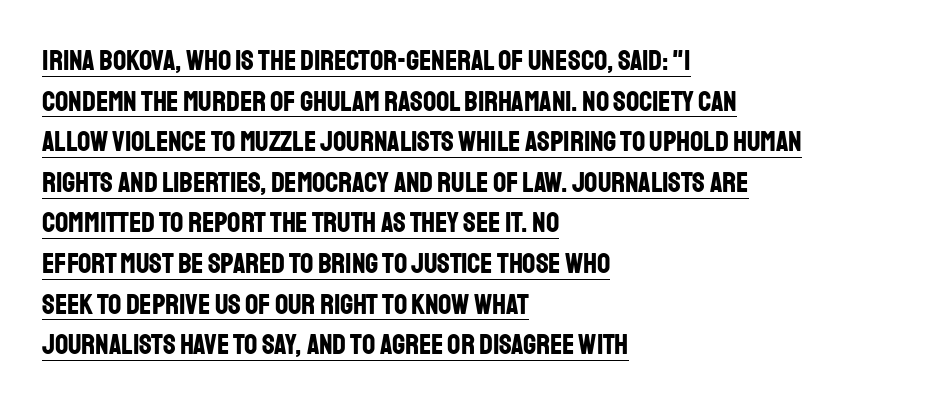
This is roman type, the default non-slanted kind. Character widths vary here, with narrow letters taking less room than wide ones. Glyph-to-glyph distance matches everyday printed text. In terms of weight, the rendering is a true, heavy bold.
